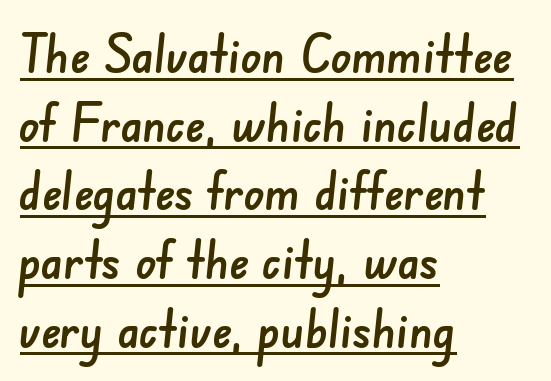
{"serif": "no", "width": "normal", "stroke_contrast": "low", "x_height": "small", "monospaced": "no", "underline": "yes", "align": "left", "line_spacing": "normal", "line_spacing_ratio": 1.32, "letter_spacing": "normal", "letter_spacing_em": 0.0, "glyph_px": 52}
